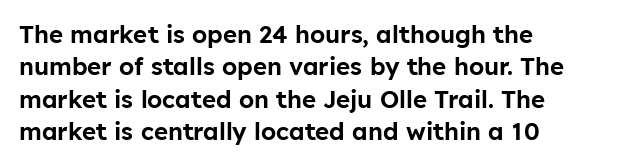
{"italic": "no", "underline": "no", "align": "left", "line_spacing": "normal", "line_spacing_ratio": 1.35, "letter_spacing": "normal", "letter_spacing_em": 0.0, "glyph_px": 24}
